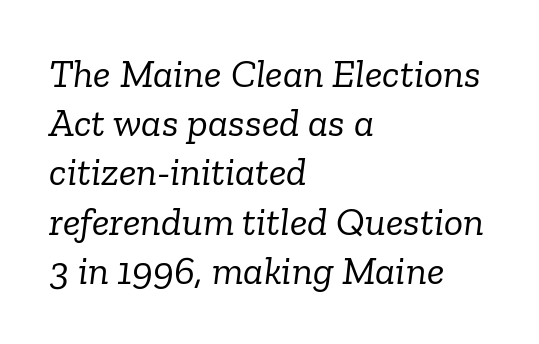
The image shows 40 px light serif type, italic (leaning right); set left-aligned, line spacing 1.23x, normal letter spacing, not underlined; low stroke contrast and a medium x-height.
